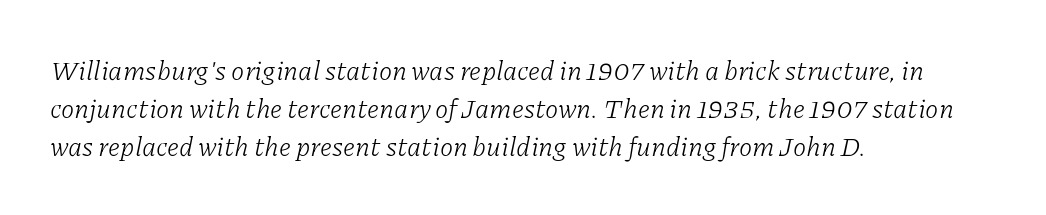
The image shows 27 px text type, italic (leaning right); set left-aligned, normal line spacing (1.4x), normal letter spacing, not underlined.
